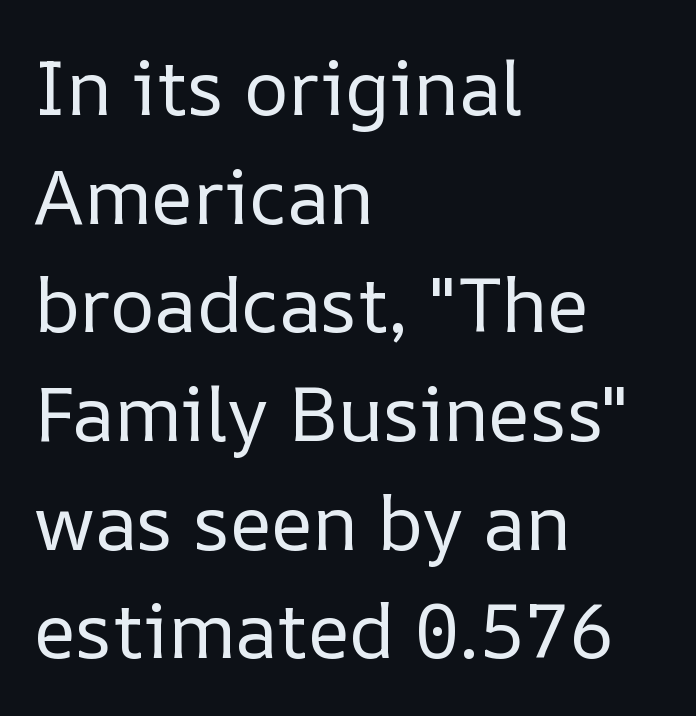
{"italic": "no", "bold": "no", "weight": "regular", "width": "normal", "stroke_contrast": "low", "x_height": "medium", "monospaced": "no", "underline": "no", "align": "left", "line_spacing": "normal", "line_spacing_ratio": 1.43, "letter_spacing": "normal", "letter_spacing_em": 0.0, "glyph_px": 76}
